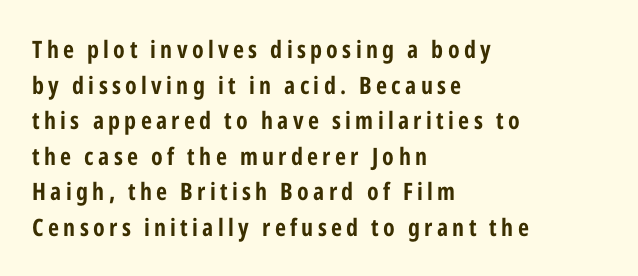
{"italic": "no", "underline": "no", "align": "left", "line_spacing": "normal", "line_spacing_ratio": 1.48, "glyph_px": 24}
